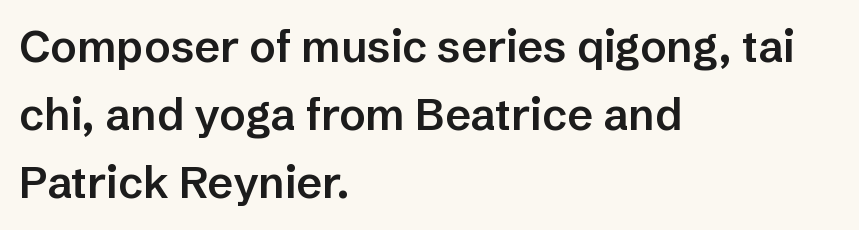
Check where the strokes stop: nothing finishes them off — pure sans. The face used here is proportionally spaced, like ordinary book or web type. Each glyph is drawn with semibold strokes, heavier than normal yet not fully bold. Nobody drew a line under any word here.
